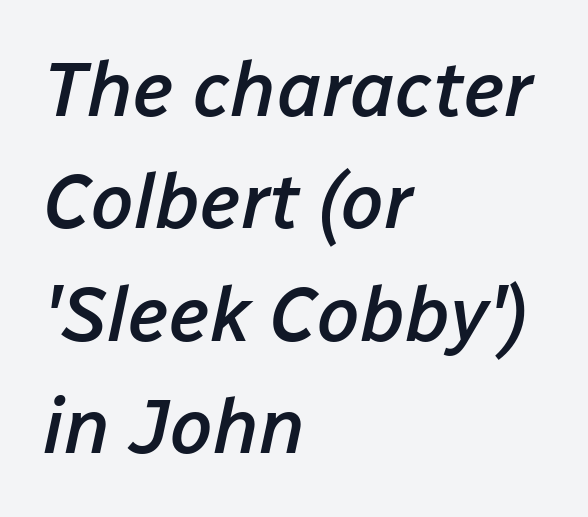
{"italic": "yes", "lean": "right", "slant_degrees": 12, "bold": "semi", "weight": "semibold", "width": "normal", "stroke_contrast": "low", "x_height": "medium", "monospaced": "no", "underline": "no", "align": "left", "line_spacing": "normal", "line_spacing_ratio": 1.46, "letter_spacing": "normal", "letter_spacing_em": 0.0, "glyph_px": 77}
